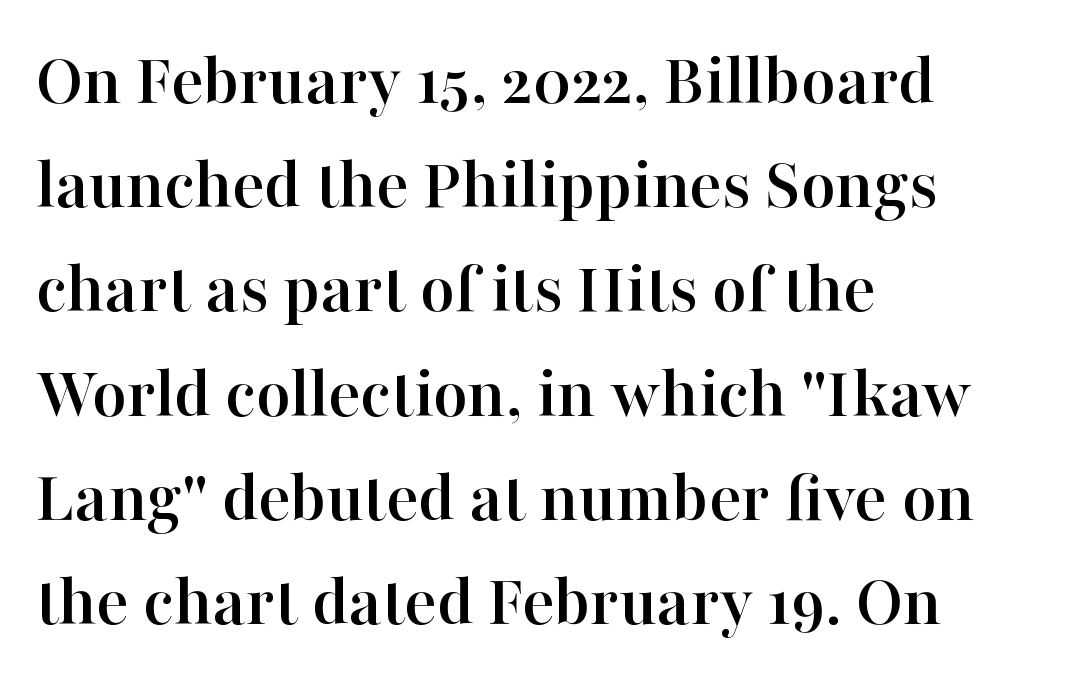
The face used here is rendered with its standard letterfit. A serif font was chosen for this passage. The designer left line spacing at the default. A roman cut, with each character standing at attention. The strip under each line holds only bare page.
